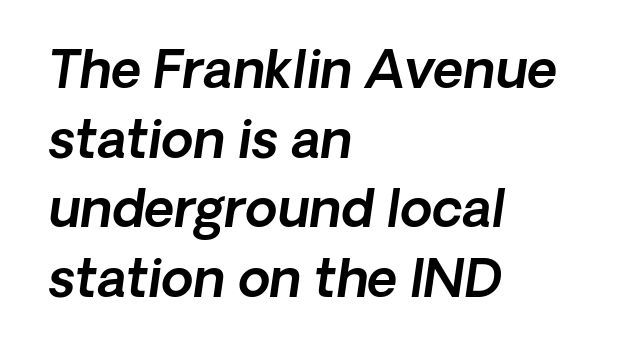
Spacing verdict: proportional, widths tailored to each character. There is no visible air inserted between adjacent glyphs. Decoration check: the copy has no underline. Notice how the passage keeps a crisp vertical edge on the left only. The rendering uses a moderate line-height, typical for paragraphs.
